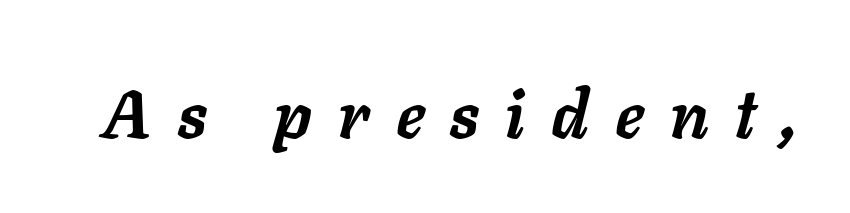
Q: Is the text bold? A: Yes.
Q: Is the text italic (slanted)? A: Yes, it leans right by about 11 degrees.
Q: Is the text underlined? A: No.
Q: Is the spacing between letters normal or unusually wide? A: Unusually wide.
Q: Width (condensed, normal, or wide)? A: Normal.
Q: Stroke contrast? A: Low.
Q: x-height? A: Medium.
Q: Monospaced? A: No.
